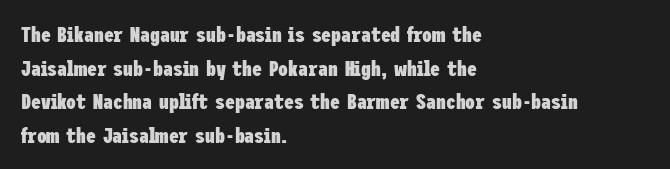
Q: Is the text bold? A: Yes.
Q: Is the text italic (slanted)? A: No, it is upright.
Q: Is the text underlined? A: No.
Q: How is the paragraph aligned? A: Left-aligned.
Q: Is the spacing between letters normal or unusually wide? A: Normal.
Q: Is the spacing between lines tight, normal or loose? A: Normal.
